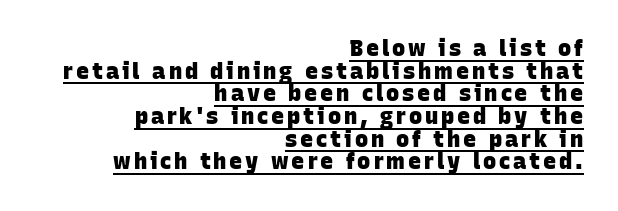
The image shows 22 px bold type; set right-aligned, tight line spacing (1.03x), underlined.
